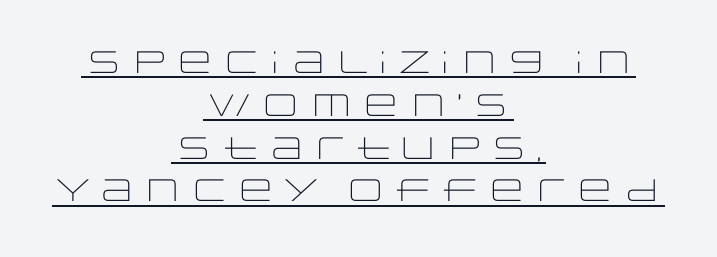
{"serif": "no", "italic": "no", "bold": "no", "weight": "light", "width": "wide", "stroke_contrast": "low", "x_height": "large", "monospaced": "no", "underline": "yes", "align": "center", "line_spacing": "normal", "line_spacing_ratio": 1.38, "letter_spacing": "normal", "letter_spacing_em": 0.0, "glyph_px": 31}
